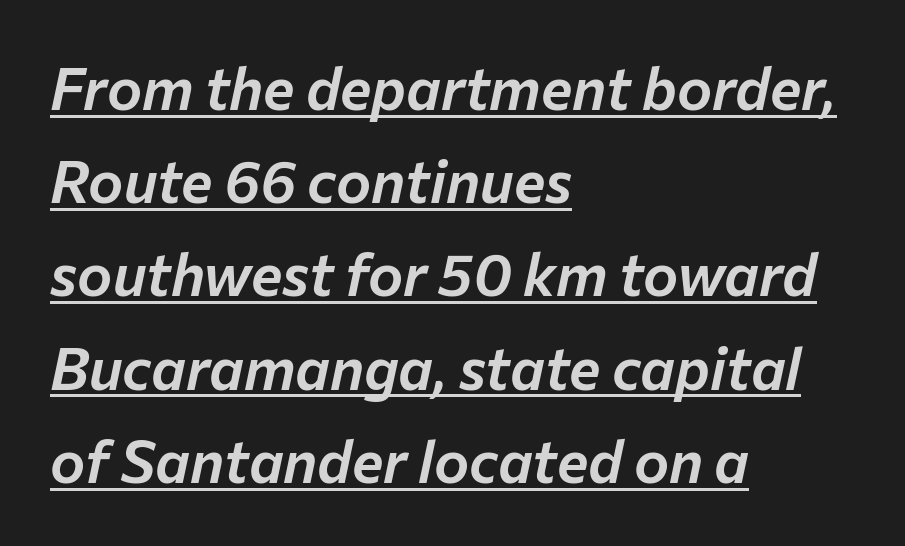
{"italic": "yes", "lean": "right", "slant_degrees": 12, "width": "normal", "stroke_contrast": "low", "x_height": "medium", "monospaced": "no", "underline": "yes", "align": "left", "line_spacing": "normal", "line_spacing_ratio": 1.58, "letter_spacing": "normal", "letter_spacing_em": 0.0, "glyph_px": 59}
